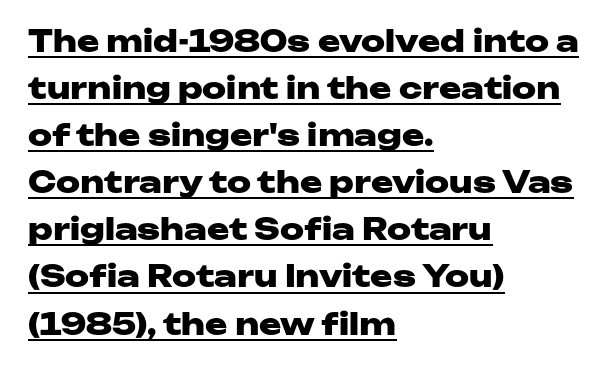
Q: Is the text bold? A: Yes.
Q: Is the text italic (slanted)? A: No, it is upright.
Q: Is the typeface a serif or a sans-serif typeface? A: Sans-serif.
Q: Is the text underlined? A: Yes.
Q: How is the paragraph aligned? A: Left-aligned.
Q: Is the spacing between letters normal or unusually wide? A: Normal.
Q: Is the spacing between lines tight, normal or loose? A: Normal.
Q: Width (condensed, normal, or wide)? A: Wide.
Q: Stroke contrast? A: Low.
Q: x-height? A: Medium.
Q: Monospaced? A: No.
